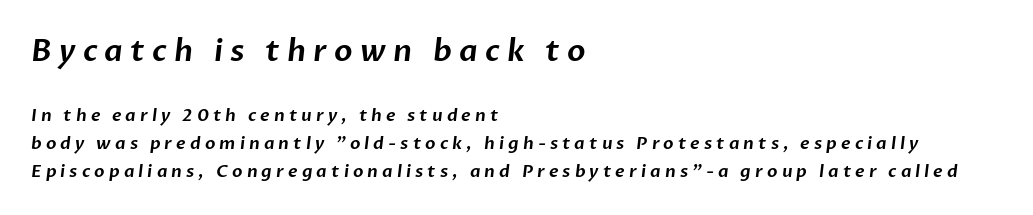
Q: Is the typeface a serif or a sans-serif typeface? A: Sans-serif.
Q: Is the text underlined? A: No.
Q: How is the paragraph aligned? A: Left-aligned.
Q: Is the spacing between letters normal or unusually wide? A: Unusually wide.
Q: Is the spacing between lines tight, normal or loose? A: Normal.
Q: Which block of text is set in a larger size, the first (top) or the second (bottom)? A: The first (top) one.
Q: Width (condensed, normal, or wide)? A: Normal.
Q: Stroke contrast? A: Low.
Q: x-height? A: Medium.
Q: Monospaced? A: No.
